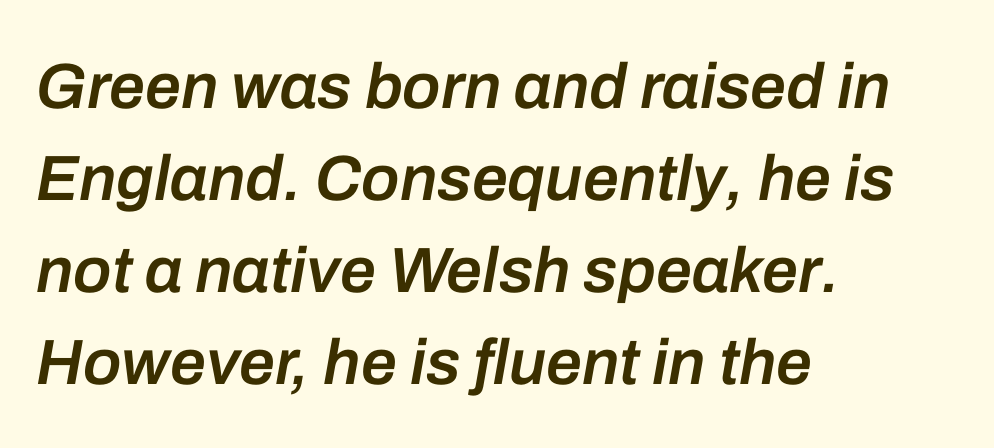
This sample uses plain, unmodified letter spacing. The rendering uses natural spacing where letterforms have individual widths. Every character sits at an angle, as italics do. A semibold gives these letters moderate extra thickness, short of bold. Honestly, the row spacing looks completely unremarkable.
